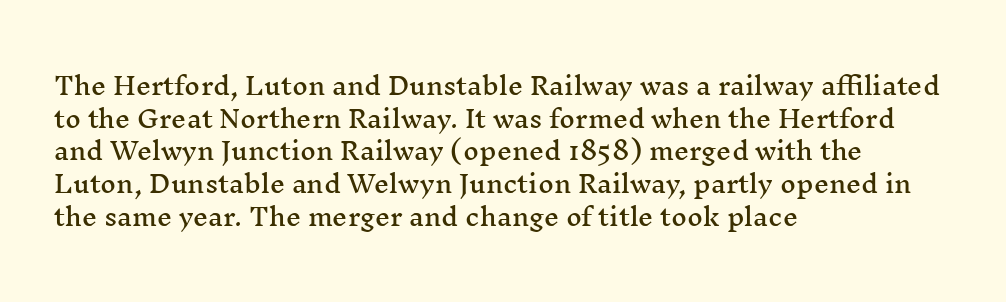
Q: Is the text italic (slanted)? A: No, it is upright.
Q: Is the text underlined? A: No.
Q: How is the paragraph aligned? A: Left-aligned.
Q: Is the spacing between letters normal or unusually wide? A: Normal.
Q: Is the spacing between lines tight, normal or loose? A: Normal.
